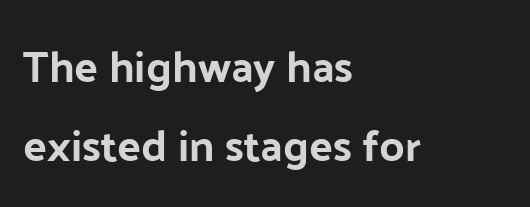
I'd call this a sans setting — the letters go barefoot. This is roman type, the default non-slanted kind. Proportional: the letters do not fall into vertical columns. Descender tails drop into unmarked territory. The horizontal fit of the characters is conventional and even.
